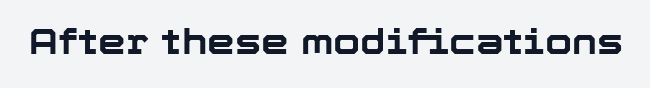
Tall strokes in this sample are plumb rather than angled. Varying glyph widths throughout — classic text-font behaviour. Default kerning and tracking; the words read as compact shapes. Its strokes are broad and dark, the hallmark of bold type. Quick note: underline off.
